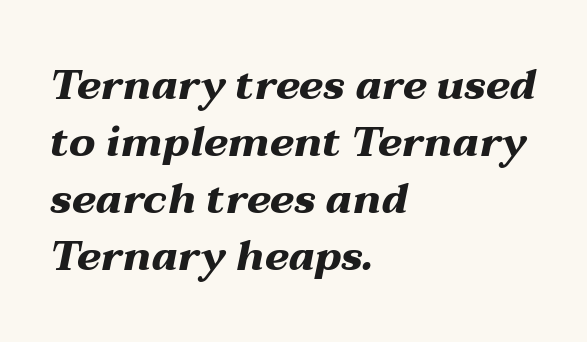
{"italic": "yes", "lean": "right", "slant_degrees": 12, "bold": "yes", "weight": "heavy", "width": "wide", "stroke_contrast": "medium", "x_height": "medium", "monospaced": "no", "underline": "no", "align": "left", "line_spacing": "normal", "line_spacing_ratio": 1.39, "letter_spacing": "normal", "letter_spacing_em": 0.0, "glyph_px": 41}
